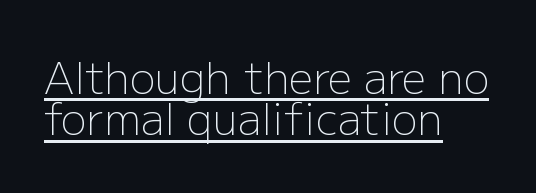
The image shows 43 px light sans-serif type, upright; set left-aligned, tight line spacing (0.96x), normal letter spacing, underlined; low stroke contrast and a medium x-height.
